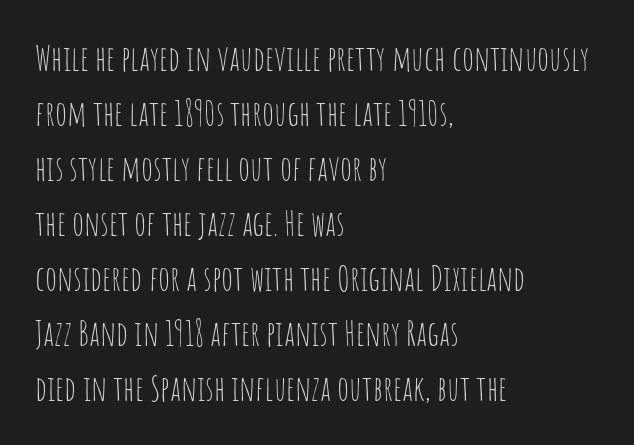
{"serif": "no", "italic": "no", "bold": "no", "weight": "thin", "width": "condensed", "stroke_contrast": "low", "x_height": "large", "monospaced": "no", "underline": "no", "align": "left", "line_spacing": "normal", "line_spacing_ratio": 1.57, "letter_spacing": "normal", "letter_spacing_em": 0.0, "glyph_px": 35}
